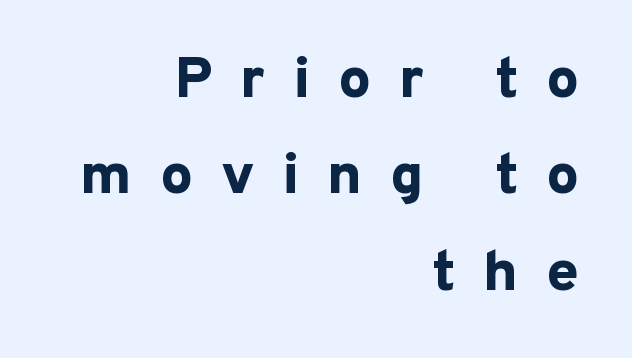
Q: Is the text bold? A: Yes.
Q: Is the text italic (slanted)? A: No, it is upright.
Q: Is the typeface a serif or a sans-serif typeface? A: Sans-serif.
Q: Is the text underlined? A: No.
Q: How is the paragraph aligned? A: Right-aligned.
Q: Is the spacing between letters normal or unusually wide? A: Unusually wide.
Q: Is the spacing between lines tight, normal or loose? A: Normal.
Q: Width (condensed, normal, or wide)? A: Normal.
Q: Stroke contrast? A: Low.
Q: x-height? A: Medium.
Q: Monospaced? A: No.
